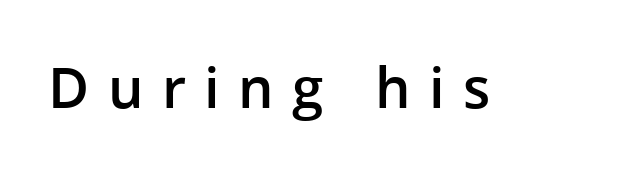
Q: Is the text bold? A: Semi-bold.
Q: Is the text italic (slanted)? A: No, it is upright.
Q: Is the typeface a serif or a sans-serif typeface? A: Sans-serif.
Q: Is the text underlined? A: No.
Q: Is the spacing between letters normal or unusually wide? A: Unusually wide.
Q: Width (condensed, normal, or wide)? A: Normal.
Q: Stroke contrast? A: Low.
Q: x-height? A: Medium.
Q: Monospaced? A: No.
